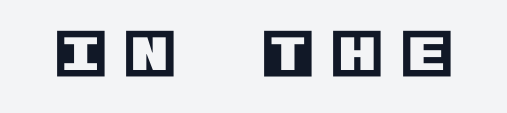
The image shows 53 px text type, upright; set unusually wide letter spacing (+0.33 em), not underlined; a large x-height.
